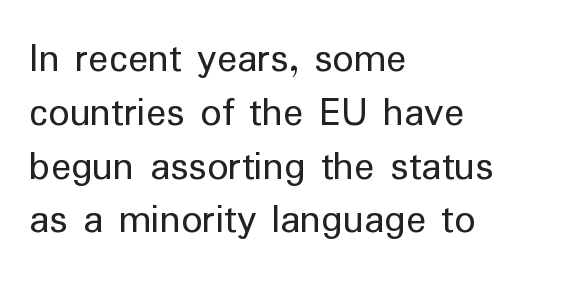
The image shows 42 px regular-weight sans-serif type, upright; set left-aligned, normal line spacing (1.28x), normal letter spacing, not underlined; low stroke contrast and a medium x-height.
